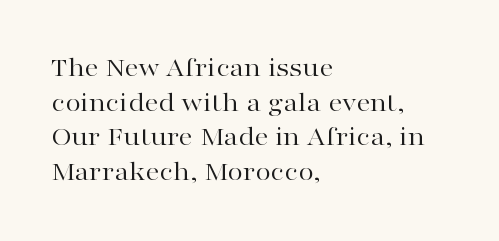
The image shows 28 px regular-weight, wide serif type, upright; set left-aligned, line spacing 1.24x, normal letter spacing, not underlined; high stroke contrast and a medium x-height.
